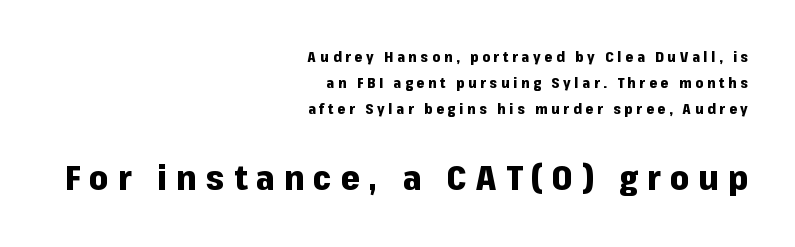
Q: Is the text bold? A: Yes.
Q: Is the text italic (slanted)? A: No, it is upright.
Q: Is the typeface a serif or a sans-serif typeface? A: Sans-serif.
Q: Is the text underlined? A: No.
Q: How is the paragraph aligned? A: Right-aligned.
Q: Is the spacing between letters normal or unusually wide? A: Unusually wide.
Q: Which block of text is set in a larger size, the first (top) or the second (bottom)? A: The second (bottom) one.
Q: Width (condensed, normal, or wide)? A: Normal.
Q: Stroke contrast? A: Low.
Q: x-height? A: Medium.
Q: Monospaced? A: No.
